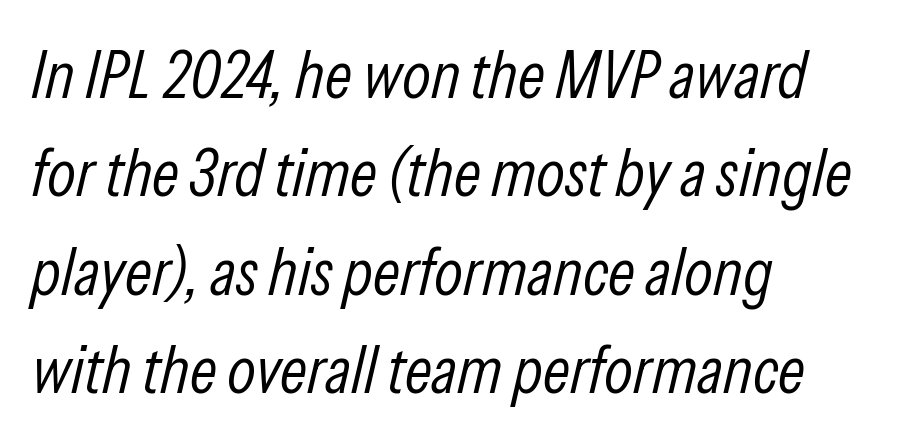
Q: Is the text bold? A: No.
Q: Is the text italic (slanted)? A: Yes, it leans right by about 13 degrees.
Q: Is the text underlined? A: No.
Q: How is the paragraph aligned? A: Left-aligned.
Q: Is the spacing between letters normal or unusually wide? A: Normal.
Q: Is the spacing between lines tight, normal or loose? A: Normal.
Q: Width (condensed, normal, or wide)? A: Condensed.
Q: Stroke contrast? A: Low.
Q: x-height? A: Medium.
Q: Monospaced? A: No.
